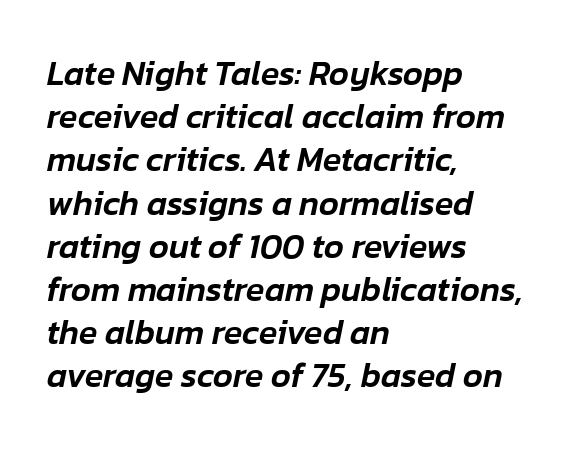
{"italic": "yes", "lean": "right", "slant_degrees": 12, "width": "normal", "stroke_contrast": "low", "x_height": "medium", "monospaced": "no", "underline": "no", "align": "left", "line_spacing": "normal", "line_spacing_ratio": 1.27, "letter_spacing": "normal", "letter_spacing_em": 0.0, "glyph_px": 34}
